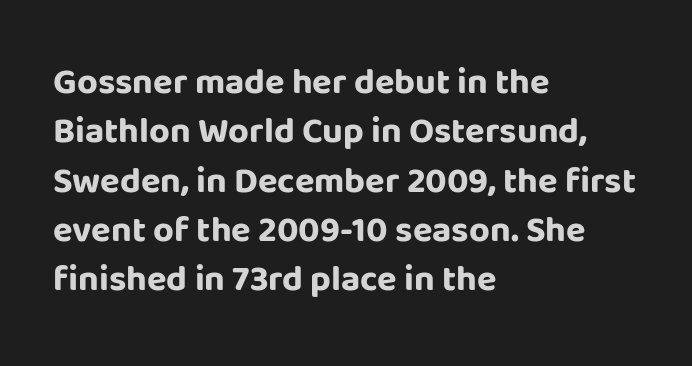
Teacher's note: observe the even left margin — that is flush-left alignment. Here the designer chose a conventional face with non-uniform glyph widths. Any mark beneath the type? The region is blank. The font family rendered here belongs to the sans-serif group. Typesetter's note: full bold, strokes at maximum text heaviness. Does extra space separate the letters? No, they use regular spacing.
